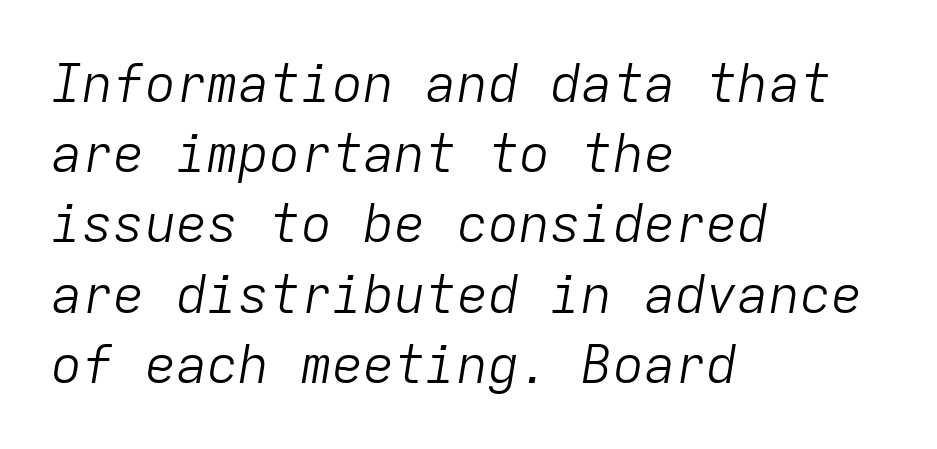
Q: Is the text bold? A: No.
Q: Is the text italic (slanted)? A: Yes, it leans right by about 9 degrees.
Q: Is the text underlined? A: No.
Q: How is the paragraph aligned? A: Left-aligned.
Q: Is the spacing between letters normal or unusually wide? A: Normal.
Q: Is the spacing between lines tight, normal or loose? A: Normal.
Q: Width (condensed, normal, or wide)? A: Normal.
Q: Stroke contrast? A: Low.
Q: x-height? A: Medium.
Q: Monospaced? A: Yes.
